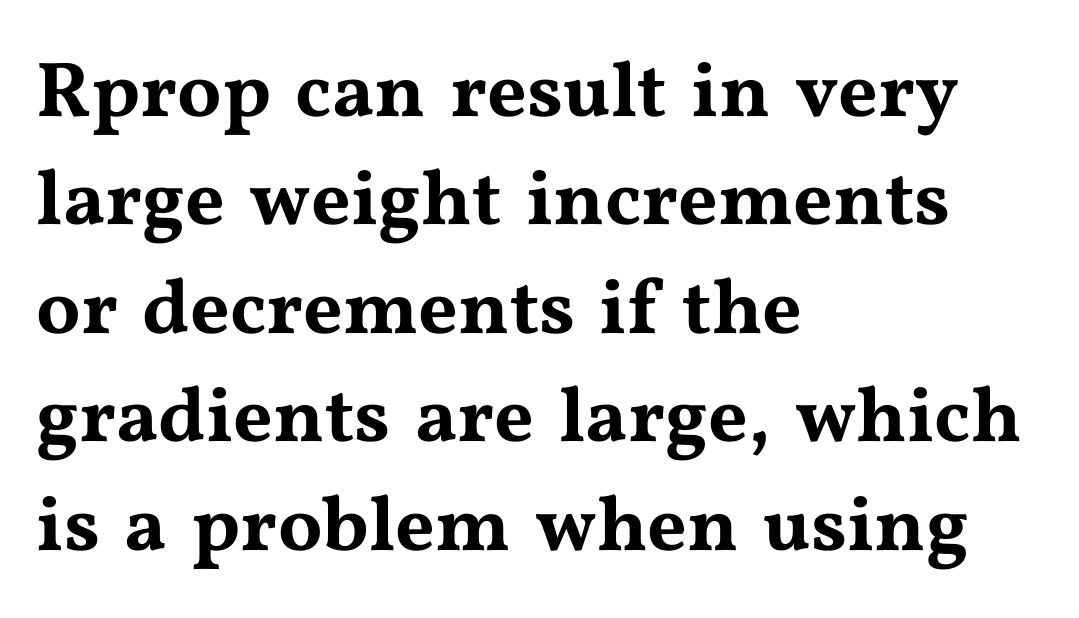
The image shows 78 px wide serif type, upright; set left-aligned, normal line spacing (1.39x), normal letter spacing, not underlined; medium stroke contrast and a medium x-height.
